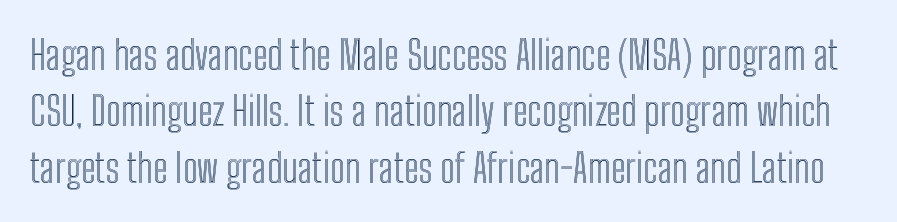
The image shows 40 px condensed type, upright; set normal line spacing (1.41x), normal letter spacing, not underlined; a medium x-height.
